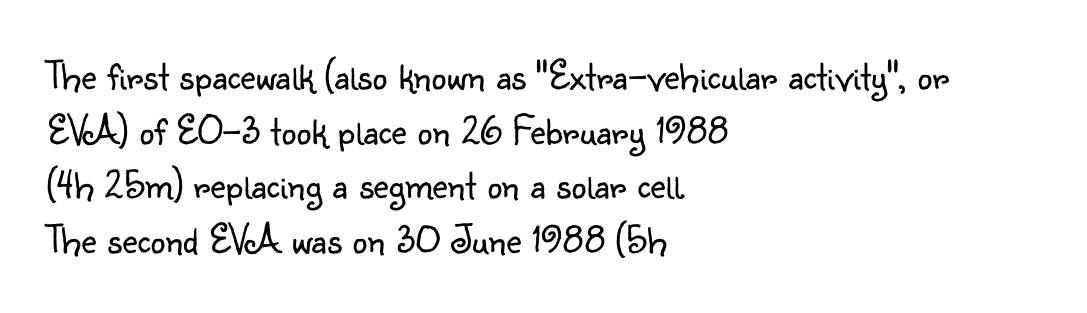
{"serif": "no", "italic": "no", "bold": "no", "weight": "light", "width": "normal", "stroke_contrast": "low", "x_height": "small", "monospaced": "no", "underline": "no", "align": "left", "line_spacing": "normal", "line_spacing_ratio": 1.3, "letter_spacing": "normal", "letter_spacing_em": 0.0, "glyph_px": 42}
